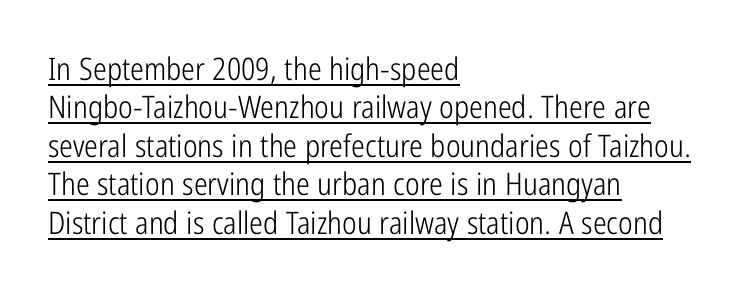
Q: Is the text bold? A: No.
Q: Is the text italic (slanted)? A: No, it is upright.
Q: Is the typeface a serif or a sans-serif typeface? A: Sans-serif.
Q: Is the text underlined? A: Yes.
Q: How is the paragraph aligned? A: Left-aligned.
Q: Is the spacing between letters normal or unusually wide? A: Normal.
Q: Width (condensed, normal, or wide)? A: Condensed.
Q: Stroke contrast? A: Low.
Q: x-height? A: Medium.
Q: Monospaced? A: No.
